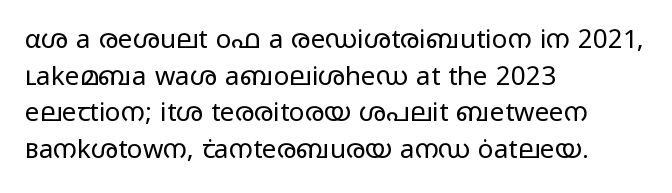
The image shows 26 px text type, upright; set left-aligned, normal line spacing (1.41x), normal letter spacing, not underlined.
